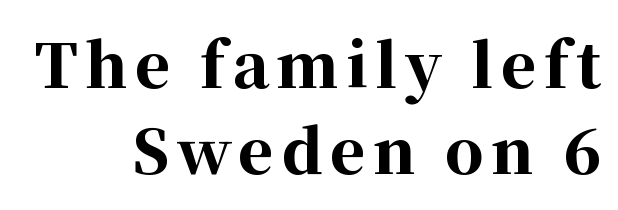
The type sits square on the baseline with zero lean. Beneath every word, the page is bare. These lines are rendered in a variable-pitch font. The typesetter chose a ragged-left arrangement here. Baseline-to-baseline distance is the conventional proportion of letter height.
